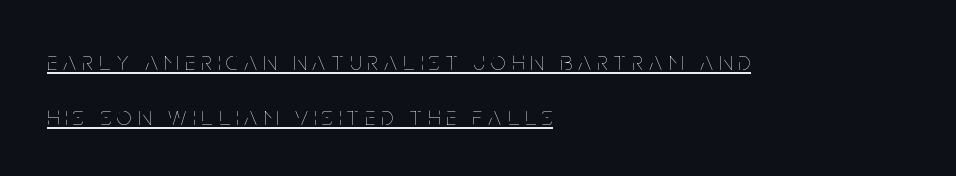
Q: Is the text bold? A: No.
Q: Is the text italic (slanted)? A: No, it is upright.
Q: Is the text underlined? A: Yes.
Q: How is the paragraph aligned? A: Left-aligned.
Q: Is the spacing between letters normal or unusually wide? A: Unusually wide.
Q: Is the spacing between lines tight, normal or loose? A: Loose.
